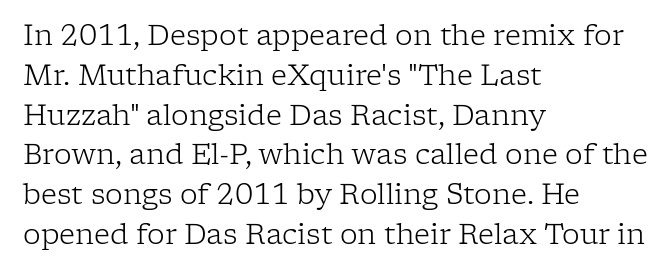
Every row of glyphs begins at an identical x-position on the left. Just letters on the line, the space beneath them empty. Notice how descenders clear the ascenders below comfortably — that's standard leading. No italicization has been applied; the sample stays upright. Proportional: the letters do not fall into vertical columns. Compared with a typical body face, this is equally light or lighter still.
